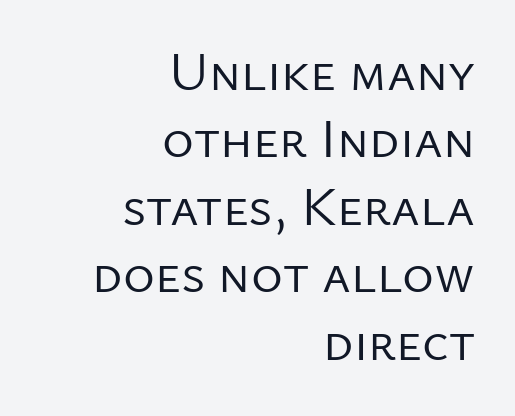
Proportional: the letters do not fall into vertical columns. The foot of each line stays bare and open. These glyphs show unthickened strokes, regular width or finer. The space between consecutive lines is moderate.
